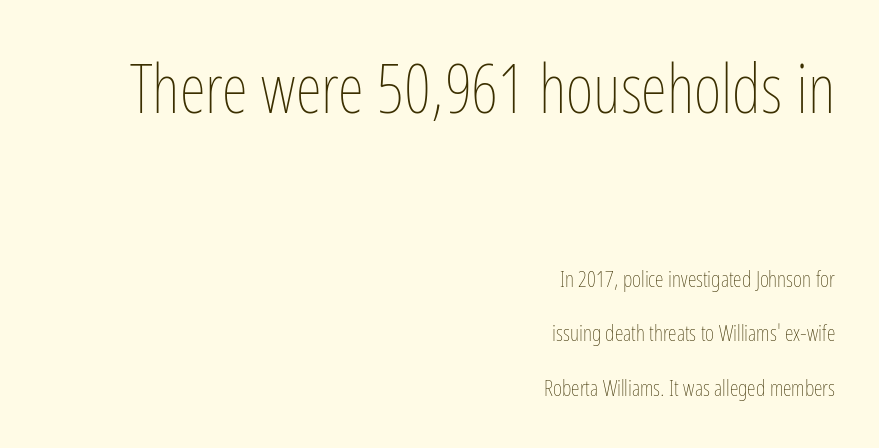
The image shows 67 px thin, condensed type, upright; set right-aligned, loose line spacing (2.48x), normal letter spacing, not underlined; the first (top) block is 3.05x larger; low stroke contrast and a medium x-height.
